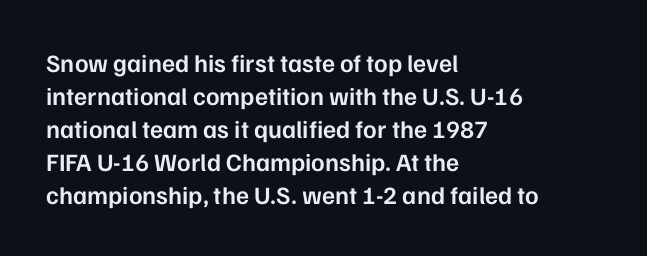
Q: Is the text bold? A: Semi-bold.
Q: Is the text italic (slanted)? A: No, it is upright.
Q: Is the text underlined? A: No.
Q: How is the paragraph aligned? A: Left-aligned.
Q: Is the spacing between letters normal or unusually wide? A: Normal.
Q: Is the spacing between lines tight, normal or loose? A: Normal.
